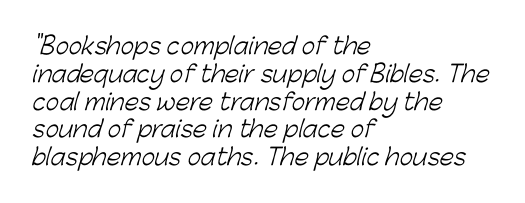
{"bold": "no", "underline": "no", "align": "left", "line_spacing_ratio": 1.21, "letter_spacing": "normal", "letter_spacing_em": 0.0, "glyph_px": 23}
